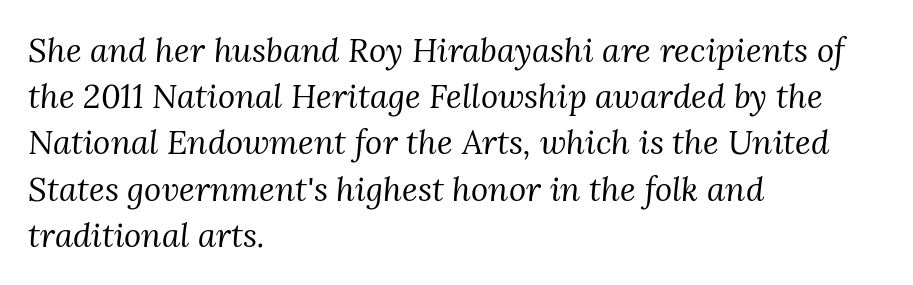
Quick note: interline space is typical. Which margin do the lines hug? The left one — the right edge is uneven. Characters are canted at an angle relative to the baseline's perpendicular. Unmarked baselines from the first word to the last.
